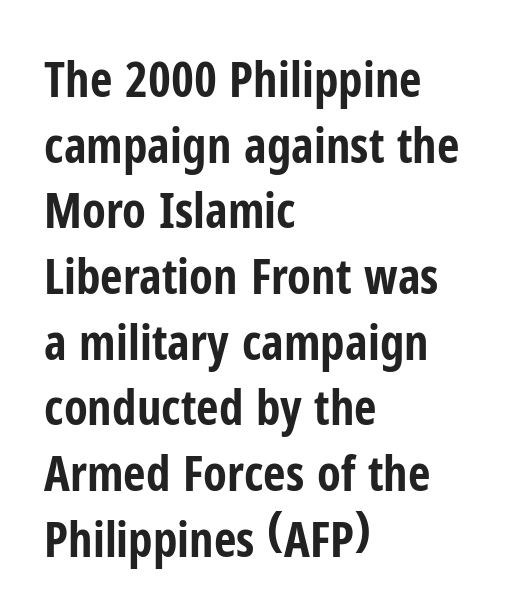
{"serif": "no", "italic": "no", "bold": "yes", "weight": "bold", "width": "condensed", "stroke_contrast": "low", "x_height": "medium", "monospaced": "no", "underline": "no", "align": "left", "line_spacing": "normal", "line_spacing_ratio": 1.34, "letter_spacing": "normal", "letter_spacing_em": 0.0, "glyph_px": 49}
